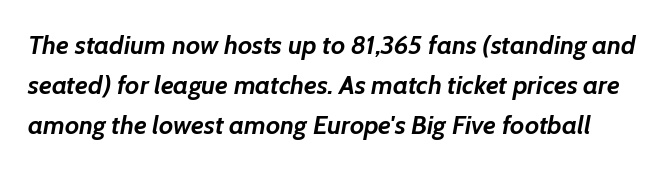
Q: Is the text bold? A: Yes.
Q: Is the text italic (slanted)? A: Yes, it leans right by about 7 degrees.
Q: Is the text underlined? A: No.
Q: Is the spacing between letters normal or unusually wide? A: Normal.
Q: Is the spacing between lines tight, normal or loose? A: Normal.
